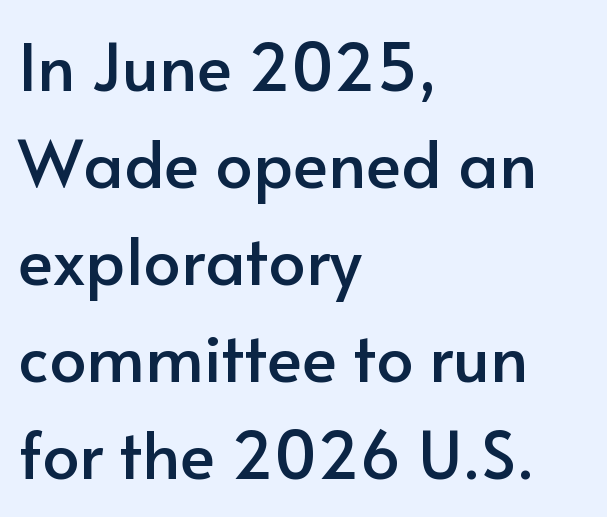
The rendering keeps characters at their native spacing. Spacing verdict: proportional, widths tailored to each character. These lines sit exactly where default settings would place them. Does the lettering tilt? It doesn't — this is upright. The setting favours the left margin, as ordinary paragraphs usually do.
